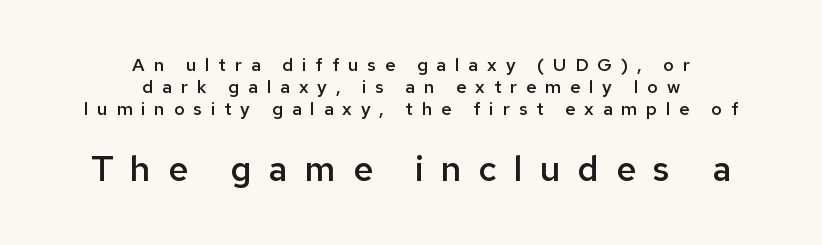
{"serif": "no", "italic": "no", "bold": "semi", "weight": "semibold", "width": "normal", "stroke_contrast": "low", "x_height": "medium", "monospaced": "no", "underline": "no", "align": "center", "line_spacing_ratio": 1.21, "letter_spacing": "wide", "letter_spacing_em": 0.49, "larger_block": "second", "size_ratio": 1.94, "glyph_px": 35}
